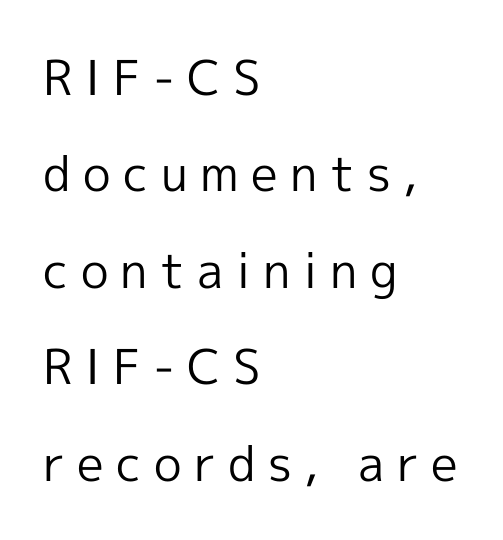
Q: Is the text bold? A: No.
Q: Is the text italic (slanted)? A: No, it is upright.
Q: Is the typeface a serif or a sans-serif typeface? A: Sans-serif.
Q: Is the text underlined? A: No.
Q: How is the paragraph aligned? A: Left-aligned.
Q: Is the spacing between letters normal or unusually wide? A: Unusually wide.
Q: Is the spacing between lines tight, normal or loose? A: Loose.
Q: Width (condensed, normal, or wide)? A: Normal.
Q: x-height? A: Medium.
Q: Monospaced? A: No.
